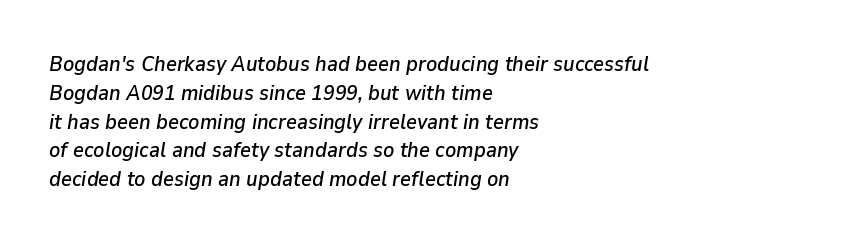
The image shows 21 px text type, italic (leaning right); set left-aligned, normal line spacing (1.37x), normal letter spacing, not underlined.
